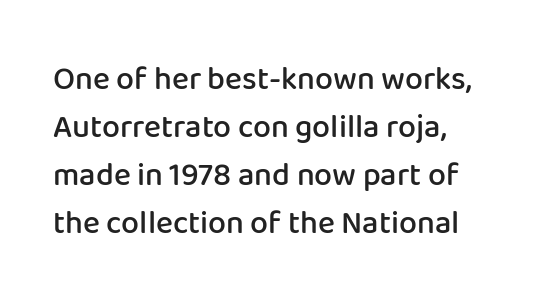
Q: Is the text bold? A: Semi-bold.
Q: Is the text italic (slanted)? A: No, it is upright.
Q: Is the typeface a serif or a sans-serif typeface? A: Sans-serif.
Q: Is the text underlined? A: No.
Q: Is the spacing between letters normal or unusually wide? A: Normal.
Q: Is the spacing between lines tight, normal or loose? A: Normal.
Q: Width (condensed, normal, or wide)? A: Normal.
Q: Stroke contrast? A: Low.
Q: x-height? A: Medium.
Q: Monospaced? A: No.
